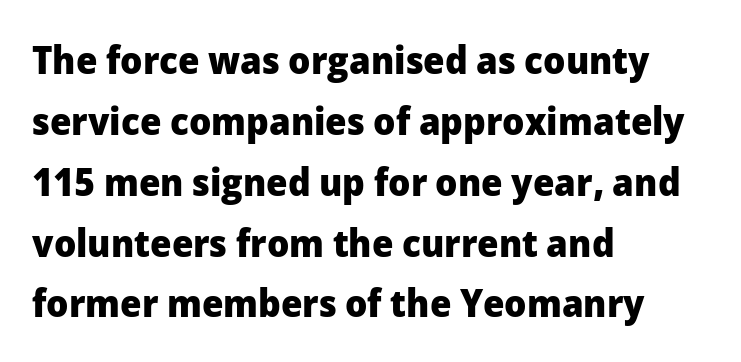
Q: Is the text bold? A: Yes.
Q: Is the text italic (slanted)? A: No, it is upright.
Q: Is the typeface a serif or a sans-serif typeface? A: Sans-serif.
Q: Is the text underlined? A: No.
Q: How is the paragraph aligned? A: Left-aligned.
Q: Is the spacing between letters normal or unusually wide? A: Normal.
Q: Is the spacing between lines tight, normal or loose? A: Normal.
Q: Width (condensed, normal, or wide)? A: Normal.
Q: Stroke contrast? A: Low.
Q: x-height? A: Medium.
Q: Monospaced? A: No.
